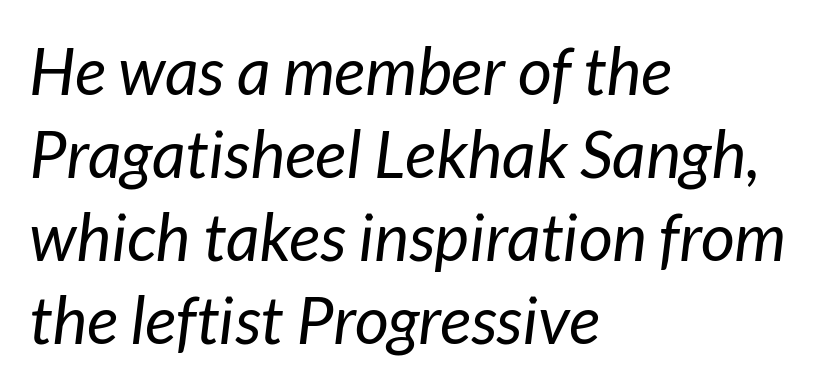
In CSS terms this would be text-align: left. Designer's note — italics engaged. Each letter keeps its own natural width here, so spacing adapts to shape. Observe the ordinary spacing: letters are neighbours, not strangers.
